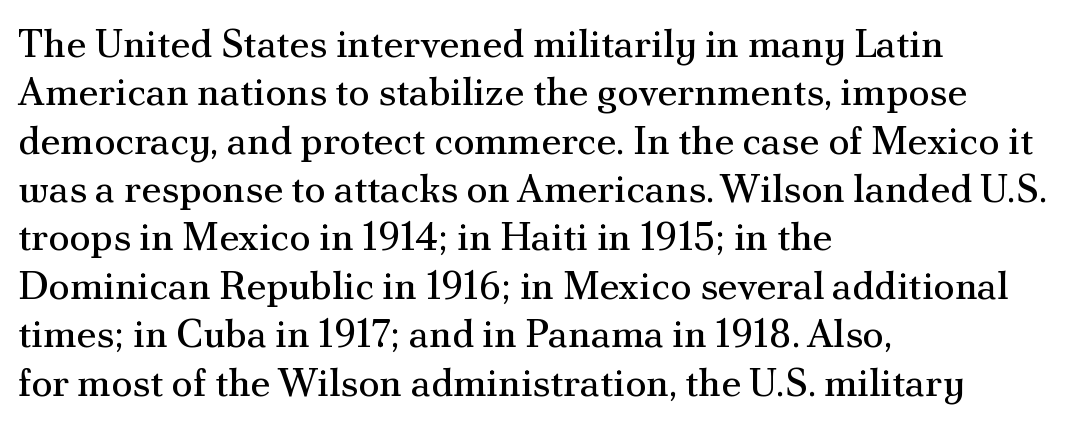
Q: Is the text bold? A: No.
Q: Is the text italic (slanted)? A: No, it is upright.
Q: Is the typeface a serif or a sans-serif typeface? A: Serif.
Q: Is the text underlined? A: No.
Q: How is the paragraph aligned? A: Left-aligned.
Q: Is the spacing between letters normal or unusually wide? A: Normal.
Q: Width (condensed, normal, or wide)? A: Normal.
Q: Stroke contrast? A: Medium.
Q: x-height? A: Small.
Q: Monospaced? A: No.
